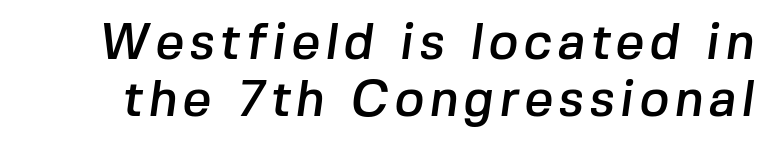
The face used here is proportionally spaced, like ordinary book or web type. These lines are composed in type without serifs. Unmarked baselines from the first word to the last. Cramped leading.
